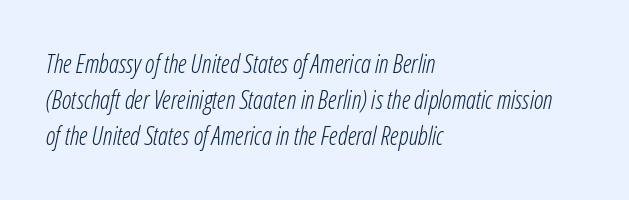
Letter spacing: default. This reads as an unemphasized weight, regular at the heaviest. Underlining? Definitely not there. You can tell it's italic because the verticals aren't actually vertical. The rendering anchors every line to the left-hand side.
